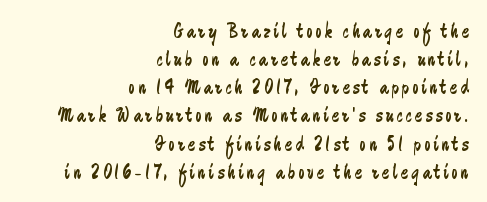
The image shows 22 px text type; set right-aligned, normal line spacing (1.28x), not underlined.
